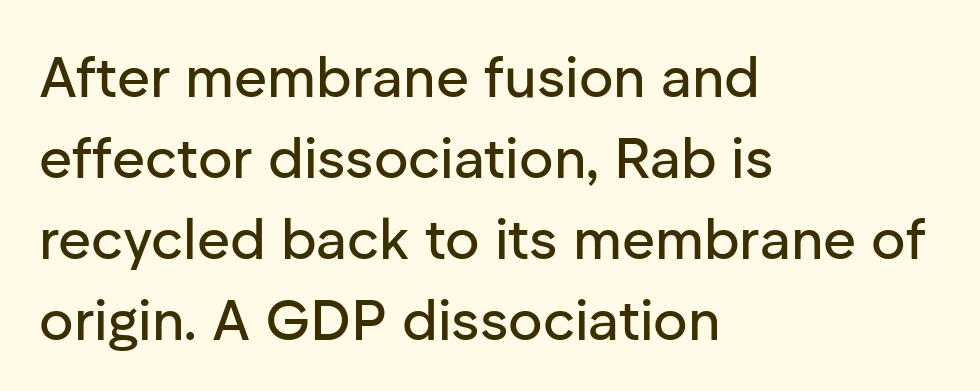
The image shows 57 px sans-serif type, upright; set left-aligned, normal line spacing (1.42x), normal letter spacing, not underlined; low stroke contrast and a medium x-height.
